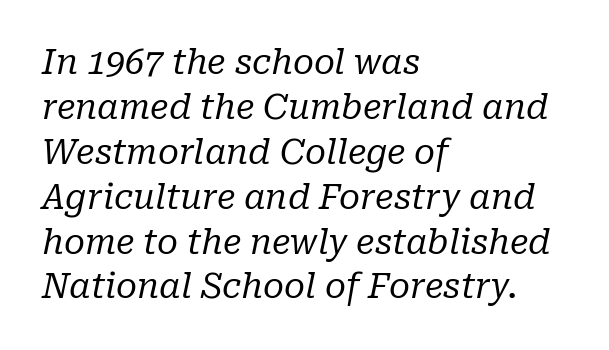
Horizontal bands of white between lines are of average thickness. Note the varied advance widths — an 'i' is clearly narrower than an 'm'. Compared with a centered layout, this one pins lines to the left instead. A light-to-regular cut is what we see here. Underline: absent.
